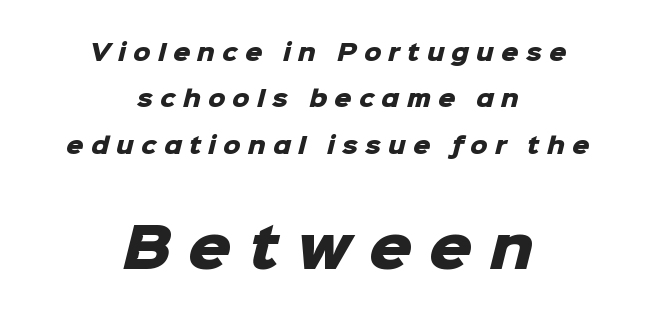
{"serif": "no", "bold": "yes", "weight": "heavy", "width": "normal", "stroke_contrast": "low", "x_height": "medium", "monospaced": "no", "underline": "no", "align": "center", "line_spacing": "loose", "line_spacing_ratio": 2.11, "letter_spacing": "wide", "letter_spacing_em": 0.32, "larger_block": "second", "size_ratio": 2.45, "glyph_px": 54}
